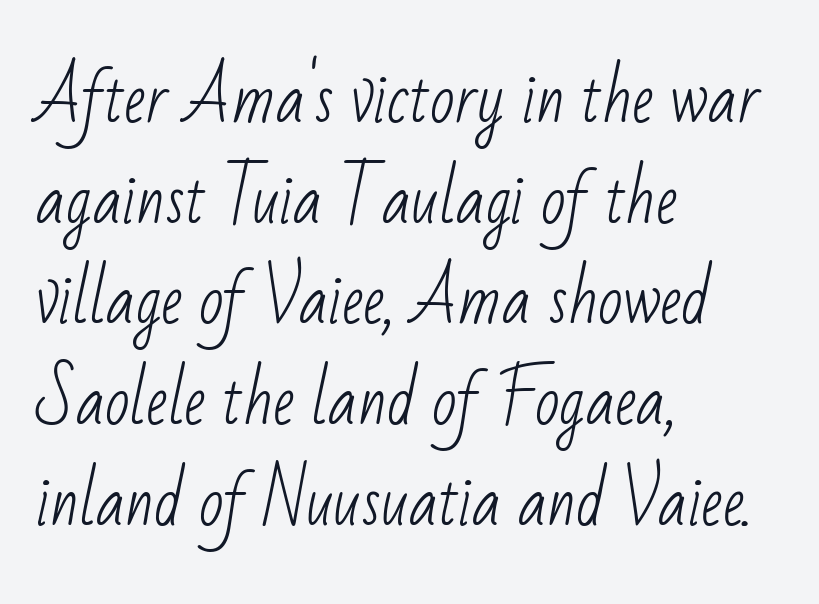
{"serif": "no", "bold": "no", "weight": "light", "width": "condensed", "stroke_contrast": "low", "x_height": "small", "monospaced": "no", "underline": "no", "align": "left", "line_spacing": "normal", "line_spacing_ratio": 1.55, "letter_spacing": "normal", "letter_spacing_em": 0.0, "glyph_px": 65}
